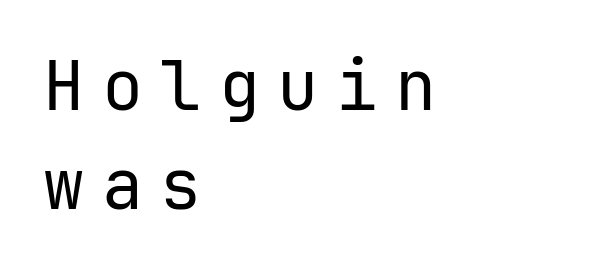
The image shows 69 px regular-weight sans-serif type, upright; set left-aligned, normal line spacing (1.43x), unusually wide letter spacing (+0.25 em), not underlined; low stroke contrast and a medium x-height.
